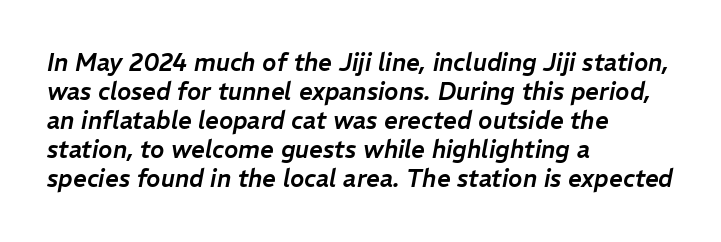
Q: Is the text italic (slanted)? A: Yes, it leans right by about 11 degrees.
Q: Is the text underlined? A: No.
Q: How is the paragraph aligned? A: Left-aligned.
Q: Is the spacing between letters normal or unusually wide? A: Normal.
